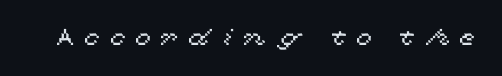
Q: Is the text italic (slanted)? A: Yes.
Q: Is the text underlined? A: No.
Q: Is the spacing between letters normal or unusually wide? A: Unusually wide.
